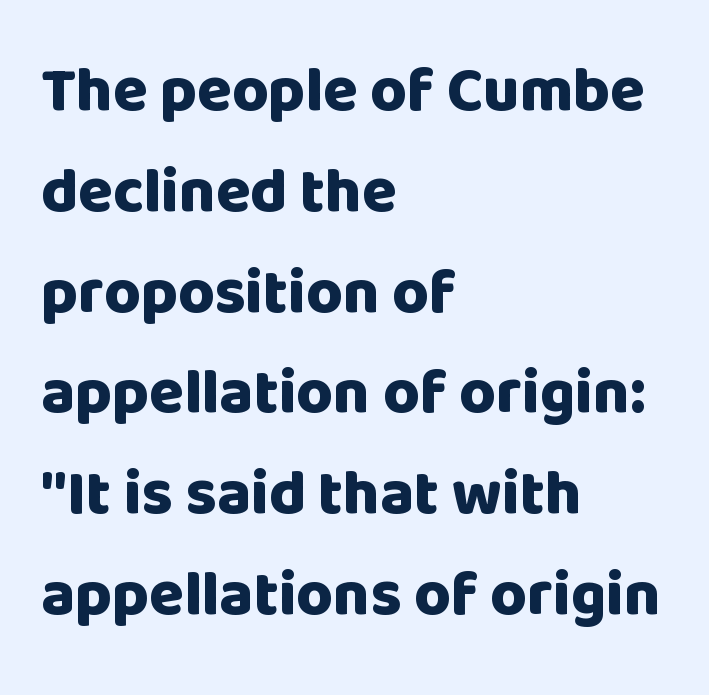
{"serif": "no", "italic": "no", "bold": "yes", "weight": "heavy", "width": "normal", "stroke_contrast": "low", "x_height": "large", "monospaced": "no", "underline": "no", "align": "left", "line_spacing": "normal", "line_spacing_ratio": 1.6, "letter_spacing": "normal", "letter_spacing_em": 0.0, "glyph_px": 63}
